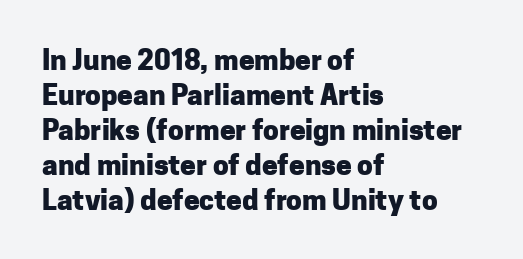
The strip under each line holds only bare page. These lines are rendered in a variable-pitch font. The gaps between neighbouring characters are ordinary and unremarkable. Notice how thick the strokes are: this is what a full bold looks like.
